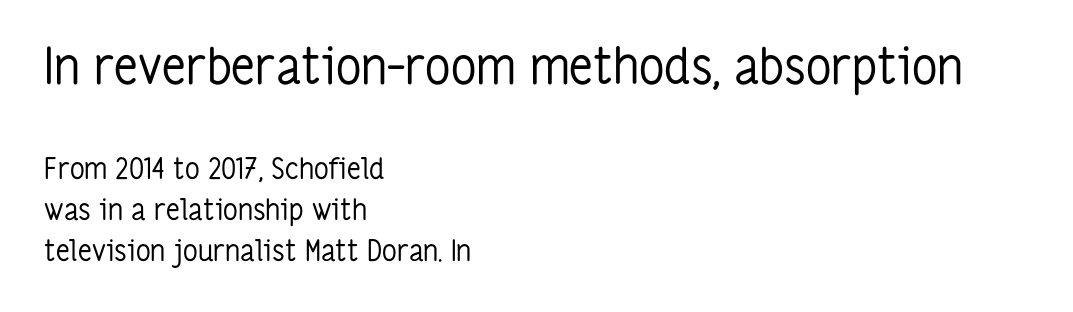
One-word summary of the alignment: left. The block sitting higher on the canvas is the one with enlarged characters. Quick note: interline space is typical. The weight would be labelled regular, book, light, or lighter still.
